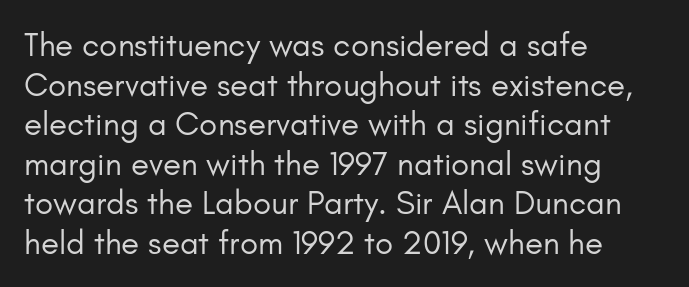
The space beneath each line is pristine and unruled. A typesetter would call this proportional, since set widths differ per character. Do the letters lean? They stand straight. One-word summary of the alignment: left. Honestly, the letter spacing is just normal — you wouldn't notice it. Stroke thickness stays within the range of a standard reading face or lighter.
